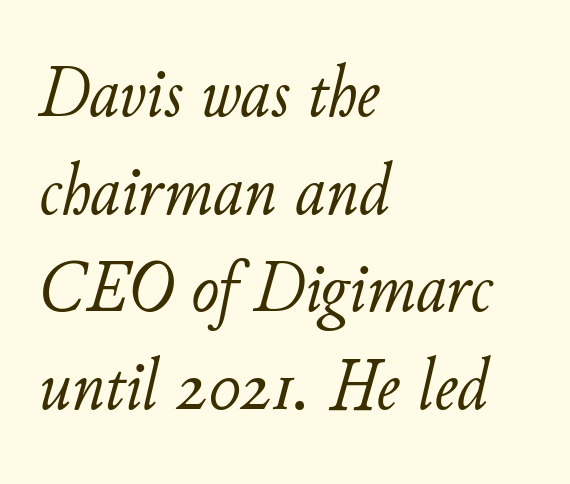
The image shows 74 px light type, italic (leaning right); set left-aligned, normal line spacing (1.32x), normal letter spacing, not underlined; low stroke contrast and a small x-height.
